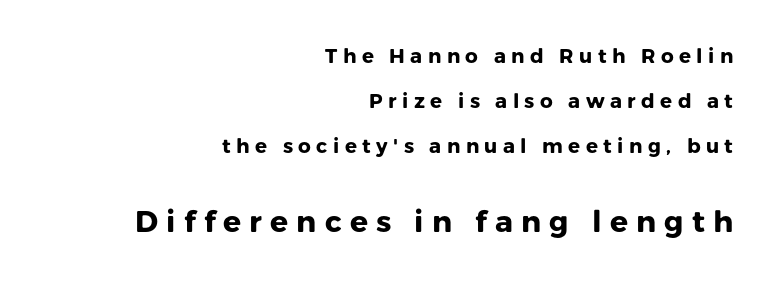
The image shows 30 px heavy sans-serif type, upright; set right-aligned, loose line spacing (2.25x), unusually wide letter spacing (+0.27 em), not underlined; the second (bottom) block is 1.5x larger; low stroke contrast and a medium x-height.
